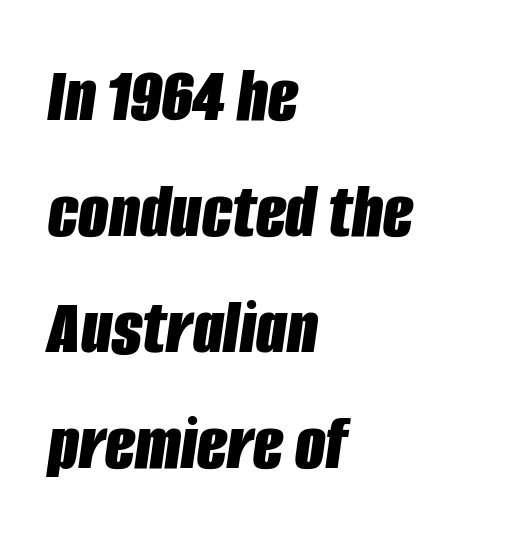
The image shows 79 px bold, condensed type, italic (leaning right); set left-aligned, normal line spacing (1.47x), normal letter spacing, not underlined; low stroke contrast and a large x-height.
